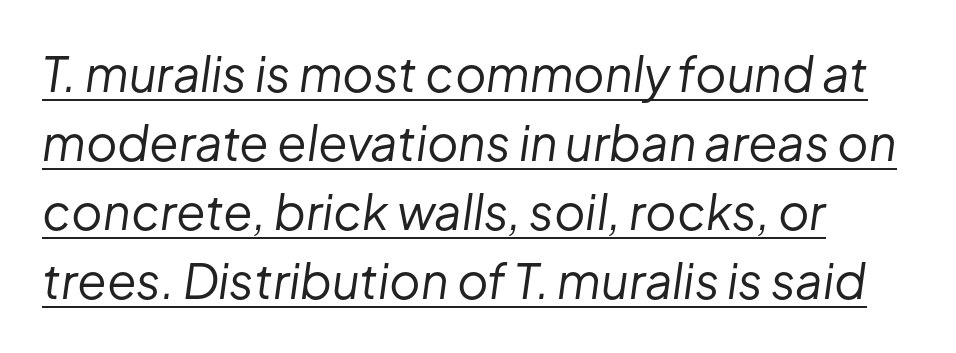
Q: Is the text bold? A: No.
Q: Is the text italic (slanted)? A: Yes, it leans right by about 8 degrees.
Q: Is the text underlined? A: Yes.
Q: How is the paragraph aligned? A: Left-aligned.
Q: Is the spacing between letters normal or unusually wide? A: Normal.
Q: Is the spacing between lines tight, normal or loose? A: Normal.
Q: Width (condensed, normal, or wide)? A: Normal.
Q: Stroke contrast? A: Low.
Q: x-height? A: Medium.
Q: Monospaced? A: No.
